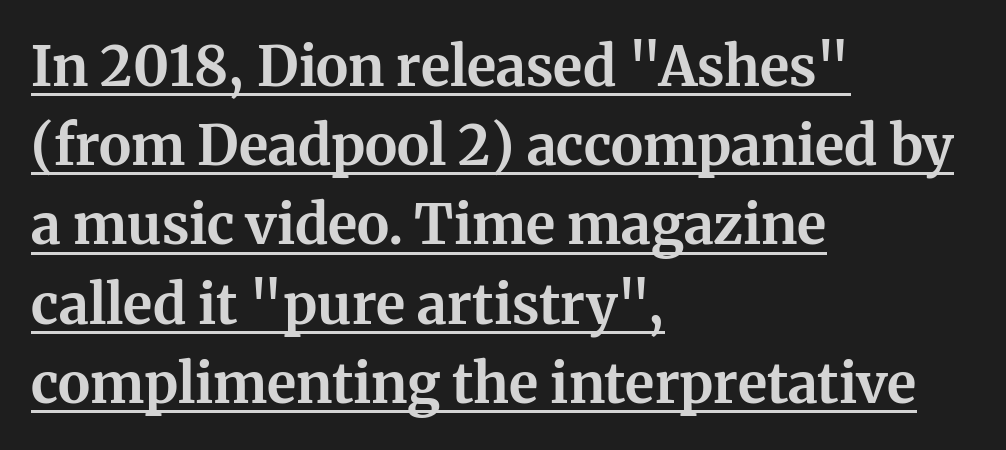
{"serif": "yes", "italic": "no", "bold": "yes", "weight": "bold", "width": "normal", "stroke_contrast": "medium", "x_height": "medium", "monospaced": "no", "underline": "yes", "align": "left", "line_spacing": "normal", "line_spacing_ratio": 1.44, "letter_spacing": "normal", "letter_spacing_em": 0.0, "glyph_px": 55}
